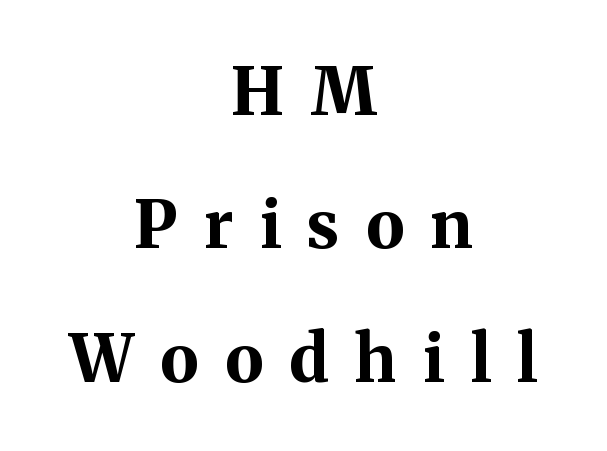
{"serif": "yes", "italic": "no", "bold": "yes", "weight": "bold", "width": "normal", "stroke_contrast": "medium", "x_height": "medium", "monospaced": "no", "underline": "no", "align": "center", "line_spacing": "loose", "line_spacing_ratio": 2.02, "letter_spacing": "wide", "letter_spacing_em": 0.4, "glyph_px": 66}
